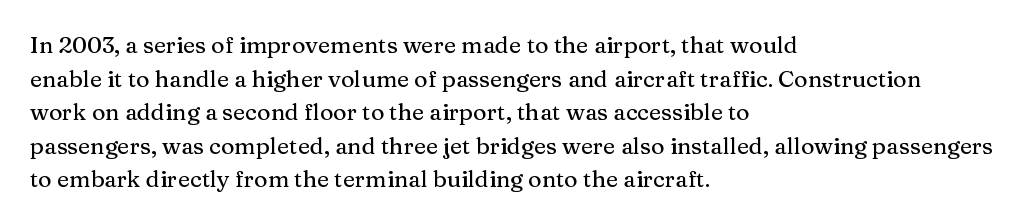
The image shows 23 px text type, upright; set left-aligned, normal line spacing (1.46x), normal letter spacing, not underlined.
